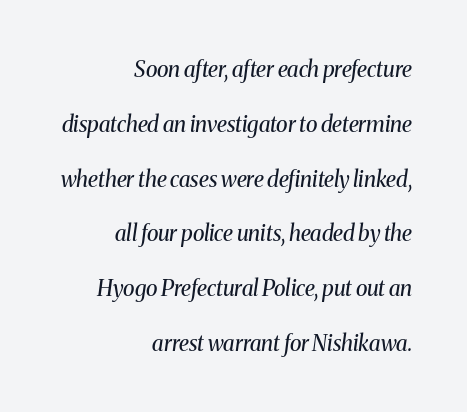
The rendering uses a large line-height, opening up the rows. The specimen omits any rule beneath the text block's lines. Casual observation: everything's shoved over to the right. Ink coverage per letter is moderate at most. The passage shown has conventional tracking throughout. The lettering tilts uniformly, giving the passage an italic look.
